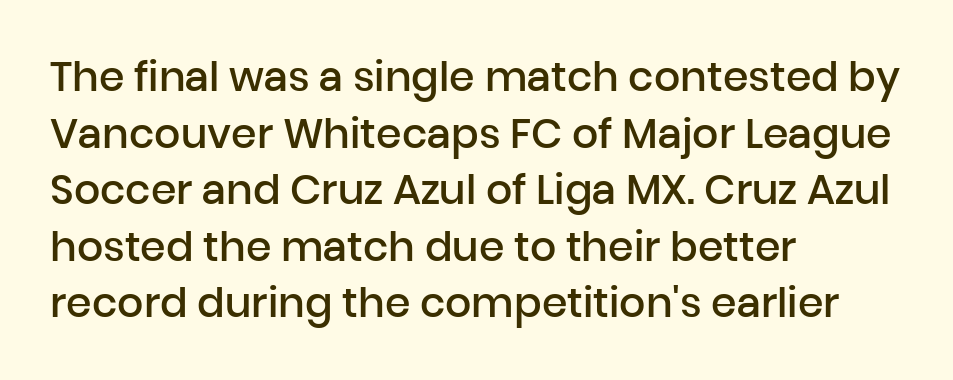
{"serif": "no", "italic": "no", "bold": "semi", "weight": "semibold", "width": "normal", "stroke_contrast": "low", "x_height": "medium", "monospaced": "no", "underline": "no", "align": "left", "line_spacing": "normal", "line_spacing_ratio": 1.38, "letter_spacing": "normal", "letter_spacing_em": 0.0, "glyph_px": 41}
